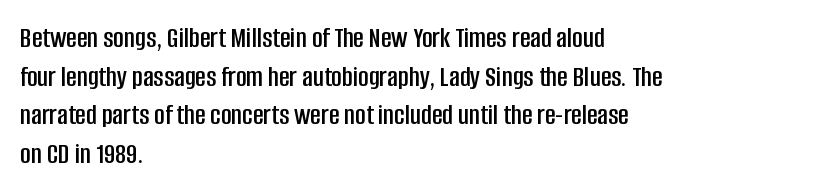
Q: Is the text italic (slanted)? A: No, it is upright.
Q: Is the typeface a serif or a sans-serif typeface? A: Sans-serif.
Q: Is the text underlined? A: No.
Q: How is the paragraph aligned? A: Left-aligned.
Q: Is the spacing between letters normal or unusually wide? A: Normal.
Q: Is the spacing between lines tight, normal or loose? A: Normal.
Q: Width (condensed, normal, or wide)? A: Condensed.
Q: Stroke contrast? A: Low.
Q: x-height? A: Large.
Q: Monospaced? A: No.
